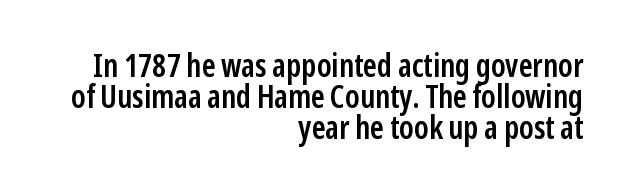
Q: Is the text bold? A: Semi-bold.
Q: Is the text italic (slanted)? A: No, it is upright.
Q: Is the typeface a serif or a sans-serif typeface? A: Sans-serif.
Q: Is the text underlined? A: No.
Q: How is the paragraph aligned? A: Right-aligned.
Q: Is the spacing between letters normal or unusually wide? A: Normal.
Q: Is the spacing between lines tight, normal or loose? A: Tight.
Q: Width (condensed, normal, or wide)? A: Condensed.
Q: Stroke contrast? A: Low.
Q: x-height? A: Medium.
Q: Monospaced? A: No.
